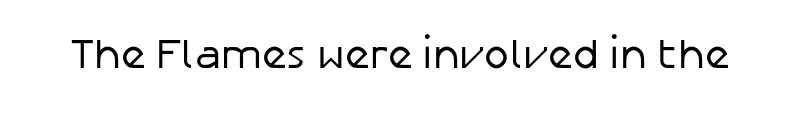
Q: Is the text bold? A: No.
Q: Is the text italic (slanted)? A: No, it is upright.
Q: Is the typeface a serif or a sans-serif typeface? A: Sans-serif.
Q: Is the text underlined? A: No.
Q: Is the spacing between letters normal or unusually wide? A: Normal.
Q: Width (condensed, normal, or wide)? A: Normal.
Q: Stroke contrast? A: Low.
Q: x-height? A: Medium.
Q: Monospaced? A: No.
